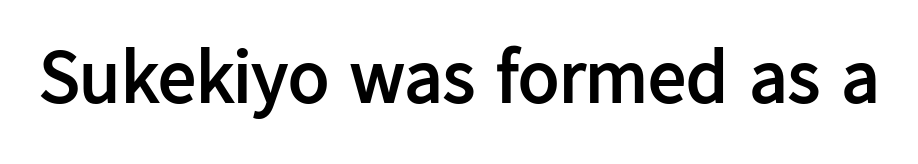
Q: Is the text bold? A: Yes.
Q: Is the text italic (slanted)? A: No, it is upright.
Q: Is the typeface a serif or a sans-serif typeface? A: Sans-serif.
Q: Is the text underlined? A: No.
Q: Is the spacing between letters normal or unusually wide? A: Normal.
Q: Width (condensed, normal, or wide)? A: Normal.
Q: Stroke contrast? A: Low.
Q: x-height? A: Medium.
Q: Monospaced? A: No.
